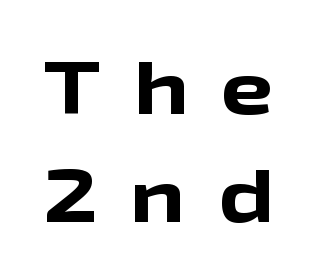
Q: Is the text bold? A: Yes.
Q: Is the text italic (slanted)? A: No, it is upright.
Q: Is the typeface a serif or a sans-serif typeface? A: Sans-serif.
Q: Is the text underlined? A: No.
Q: Is the spacing between letters normal or unusually wide? A: Unusually wide.
Q: Is the spacing between lines tight, normal or loose? A: Normal.
Q: Width (condensed, normal, or wide)? A: Wide.
Q: Stroke contrast? A: Low.
Q: x-height? A: Medium.
Q: Monospaced? A: No.
